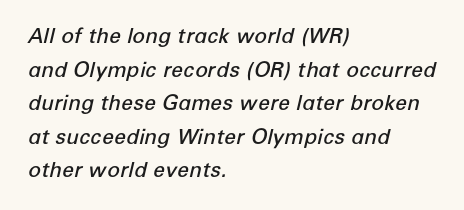
The image shows 21 px text type, italic (leaning right); set left-aligned, normal line spacing (1.6x), normal letter spacing, not underlined.
